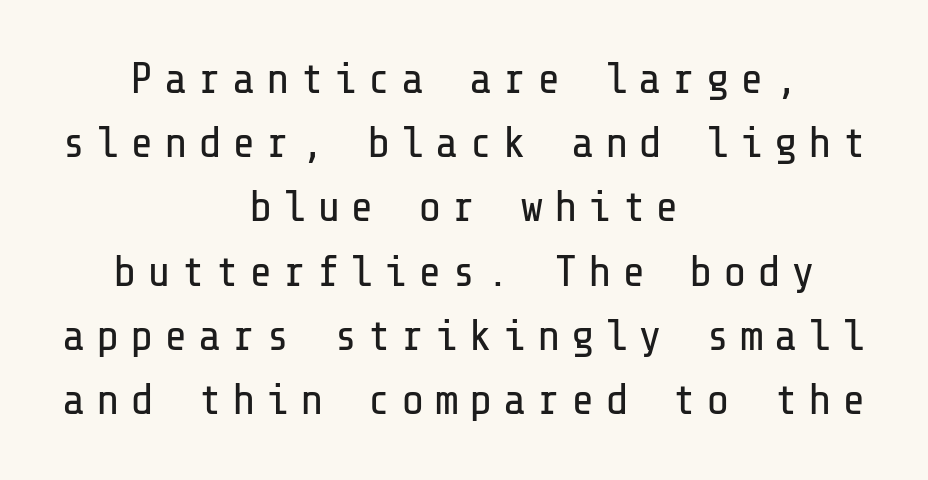
The space between consecutive lines is moderate. Clear beneath every line of the passage. Here the glyphs are tracked loosely, breaking word shapes into spaced letters. Think standard paragraph weight, or any step lighter than that. These lines are centered, leaving both edges ragged.
